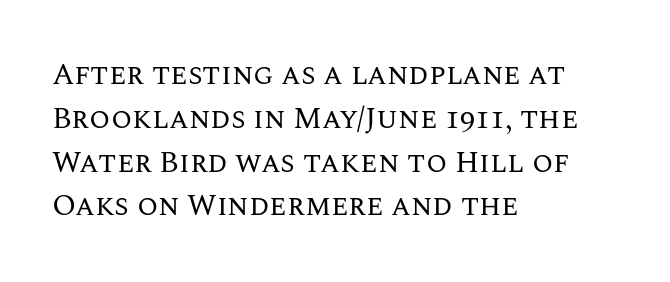
The image shows 30 px regular-weight type, upright; set left-aligned, normal line spacing (1.46x), normal letter spacing, not underlined; medium stroke contrast and a large x-height.
